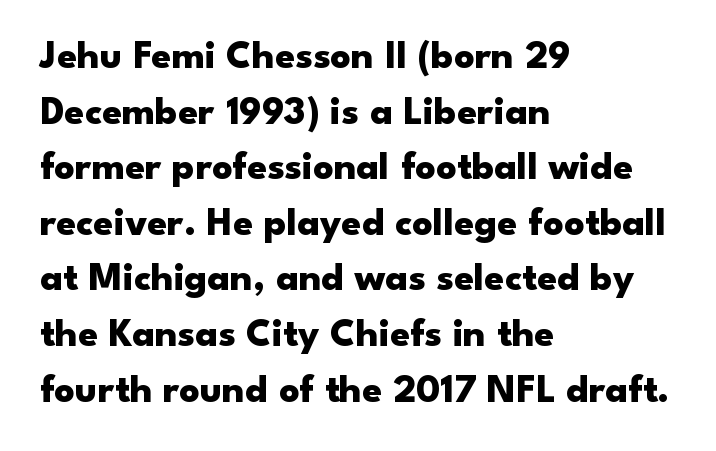
{"serif": "no", "italic": "no", "bold": "yes", "weight": "heavy", "width": "wide", "stroke_contrast": "low", "x_height": "small", "monospaced": "no", "underline": "no", "align": "left", "line_spacing": "normal", "line_spacing_ratio": 1.39, "letter_spacing": "normal", "letter_spacing_em": 0.0, "glyph_px": 40}
